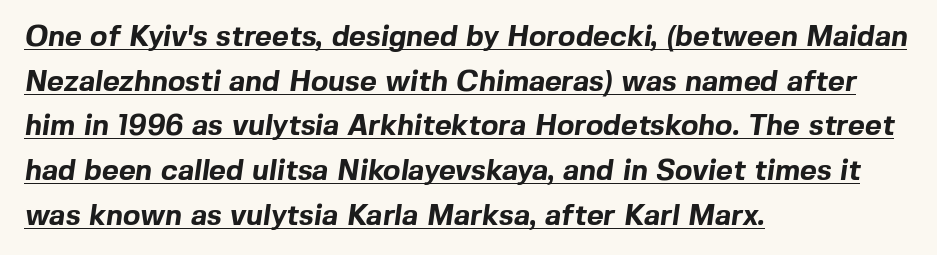
Q: Is the text bold? A: Yes.
Q: Is the typeface a serif or a sans-serif typeface? A: Sans-serif.
Q: Is the text underlined? A: Yes.
Q: How is the paragraph aligned? A: Left-aligned.
Q: Is the spacing between letters normal or unusually wide? A: Normal.
Q: Is the spacing between lines tight, normal or loose? A: Normal.
Q: Width (condensed, normal, or wide)? A: Normal.
Q: x-height? A: Medium.
Q: Monospaced? A: No.
